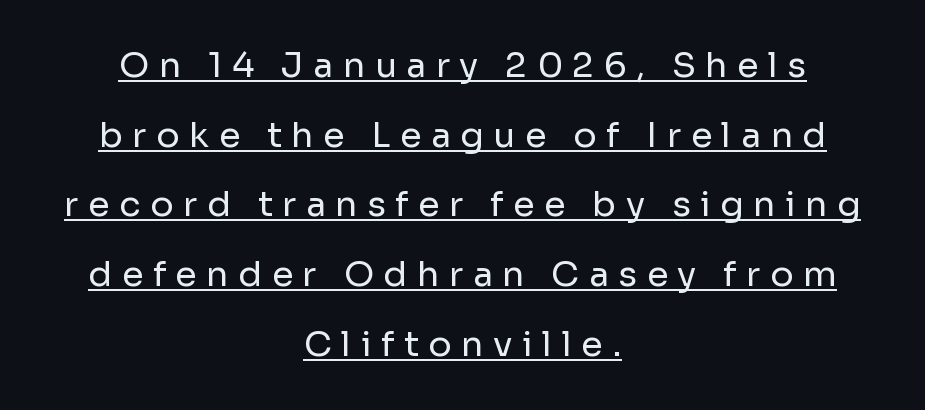
The image shows 35 px regular-weight sans-serif type, upright; set centered, loose line spacing (1.99x), unusually wide letter spacing (+0.27 em), underlined; low stroke contrast and a medium x-height.
